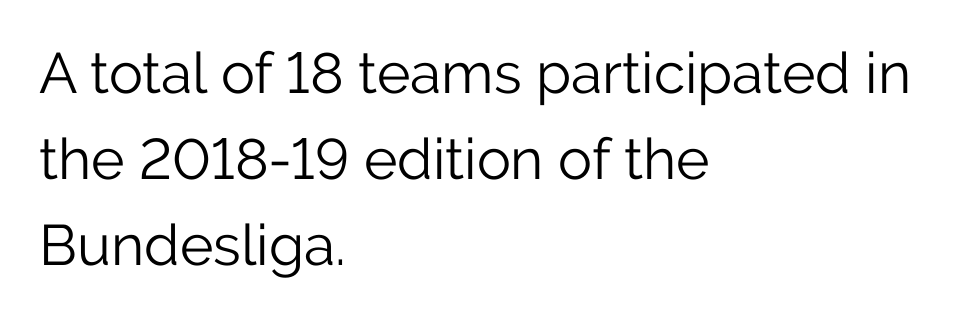
How would I describe the line gaps? Plain and ordinary. Counters stay open thanks to moderate or lighter strokes. Left-aligned paragraph, ragged on the right. You can tell it's not italic because the verticals are truly vertical. Proportional: the letters do not fall into vertical columns.
